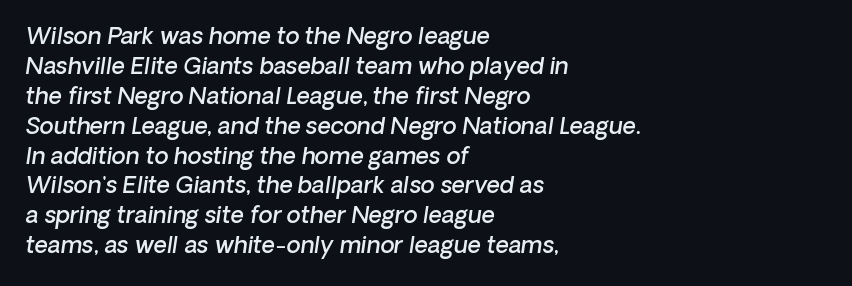
Slightly chunky letters — semibold, I'd say, not full bold. Short note: letters normally spaced. In CSS terms this would be text-align: left. Descenders hang freely into open space. Leading matches the norm, producing a regular column.
